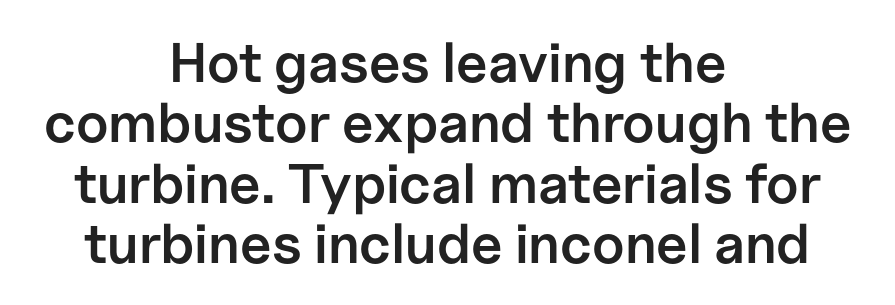
The image shows 56 px semibold sans-serif type, upright; set centered, tight line spacing (1.08x), normal letter spacing, not underlined; low stroke contrast and a medium x-height.
